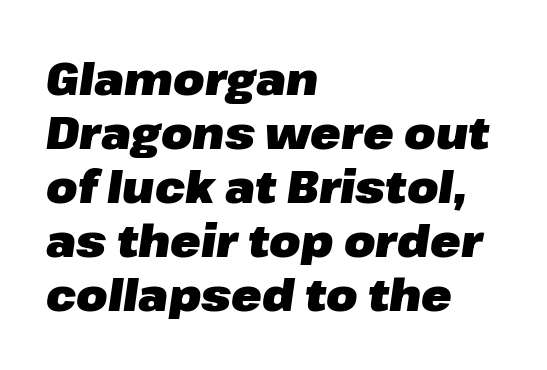
Proportional: the letters do not fall into vertical columns. The rag falls on the right side of this text block. Caption: bold face, heavy strokes. Is the type slanted? Yes — the strokes lean at a clear angle. The area under the type is left untouched. Nothing unusual about the tracking: characters are spaced as the font intends.
